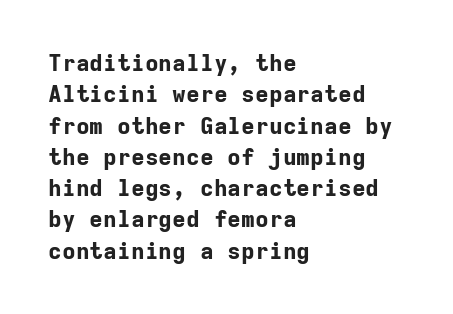
The image shows 23 px bold type, upright; set left-aligned, normal line spacing (1.36x), normal letter spacing, not underlined.
